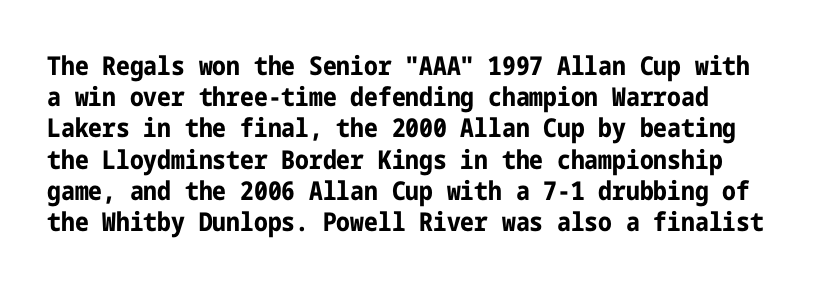
The image shows 26 px bold type, upright; set line spacing 1.2x, normal letter spacing, not underlined.
